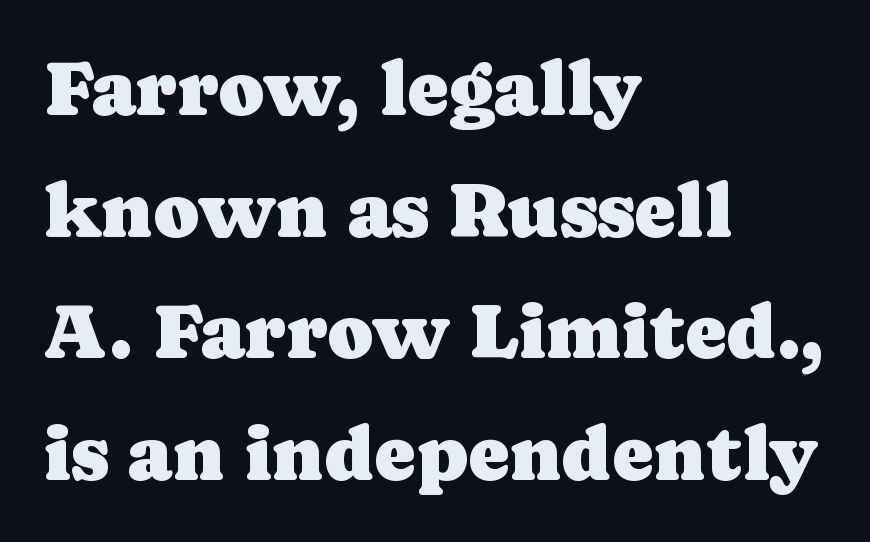
Every stem runs plumb, perpendicular to the baseline. The glyphs in this specimen are seriffed. What's the leading like? Ordinary, nothing unusual. Does extra space separate the letters? No, they use regular spacing. Proportional: the letters do not fall into vertical columns.
